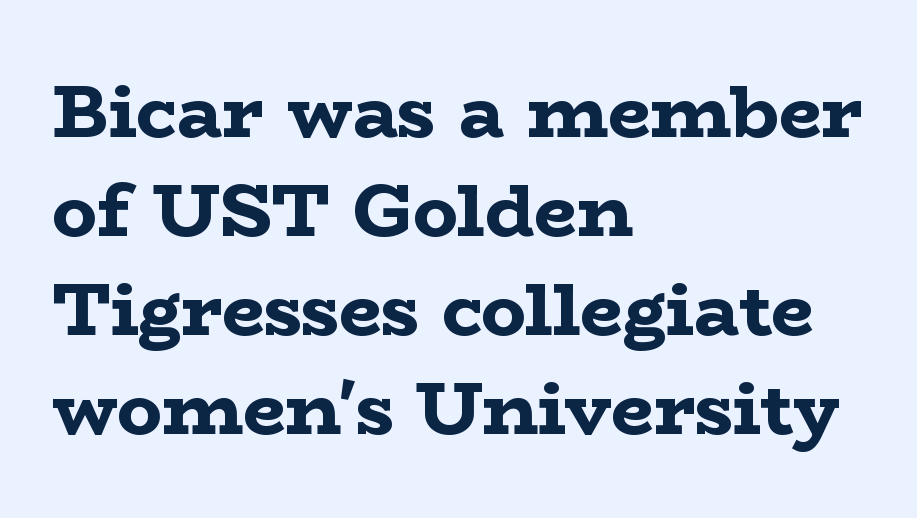
Q: Is the text bold? A: Yes.
Q: Is the text italic (slanted)? A: No, it is upright.
Q: Is the typeface a serif or a sans-serif typeface? A: Serif.
Q: Is the text underlined? A: No.
Q: How is the paragraph aligned? A: Left-aligned.
Q: Is the spacing between letters normal or unusually wide? A: Normal.
Q: Is the spacing between lines tight, normal or loose? A: Normal.
Q: Width (condensed, normal, or wide)? A: Wide.
Q: Stroke contrast? A: Low.
Q: x-height? A: Medium.
Q: Monospaced? A: No.
